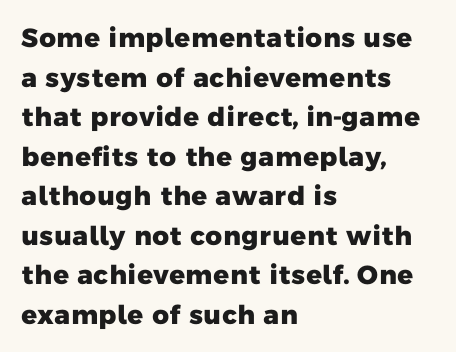
Q: Is the text bold? A: Yes.
Q: Is the text underlined? A: No.
Q: How is the paragraph aligned? A: Left-aligned.
Q: Is the spacing between letters normal or unusually wide? A: Normal.
Q: Is the spacing between lines tight, normal or loose? A: Normal.
